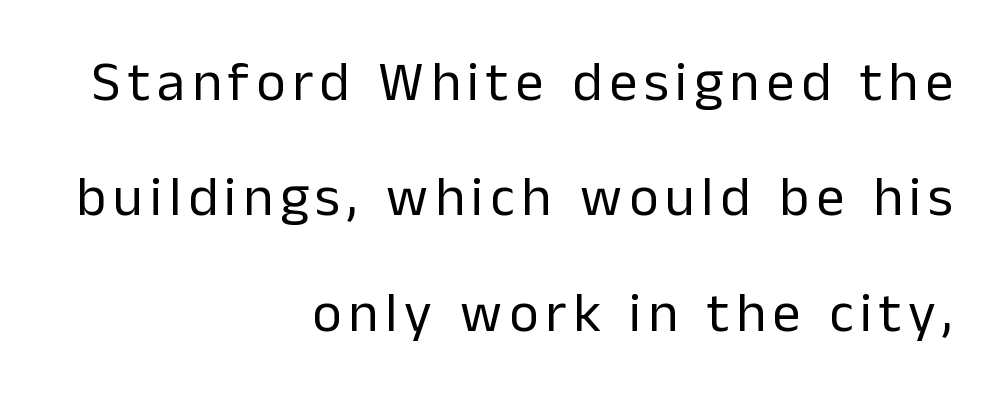
Short and long lines alike share a common ending point at right. Quick note: underline off. Is the type heavy? It reads as light-to-regular instead. This is the regular roman posture of the typeface.
